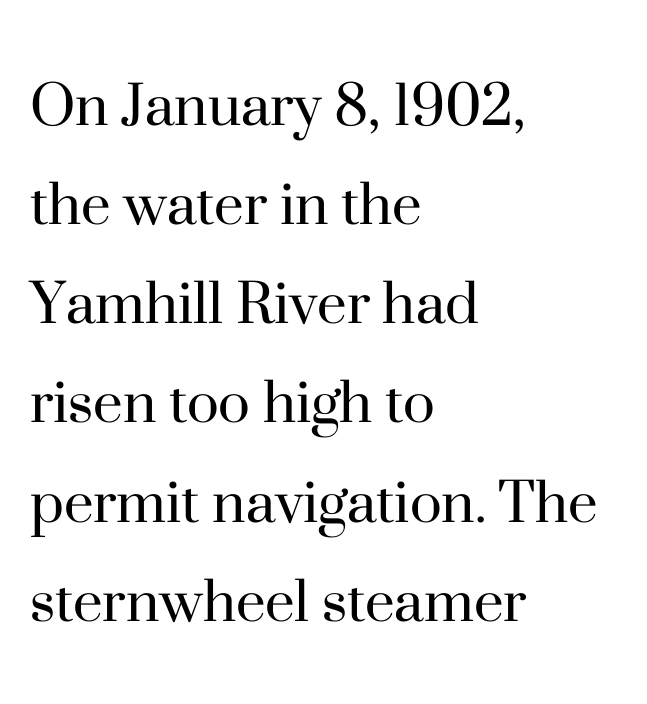
Rendered with straight, roman letterforms. This sample keeps an unexceptional amount of space between lines. Is this a fixed-width face? No — the glyphs have proportional, varying widths. Honestly, the letter spacing is just normal — you wouldn't notice it. These glyphs show unthickened strokes, regular width or finer.
